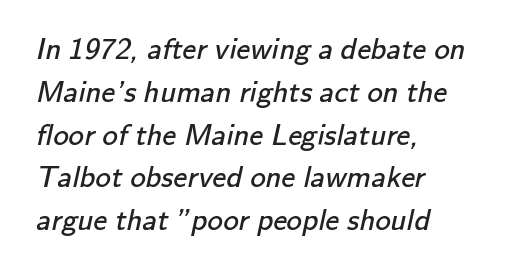
{"serif": "no", "bold": "no", "weight": "regular", "width": "normal", "stroke_contrast": "low", "x_height": "small", "monospaced": "no", "underline": "no", "align": "left", "line_spacing": "normal", "line_spacing_ratio": 1.38, "letter_spacing": "normal", "letter_spacing_em": 0.0, "glyph_px": 31}
